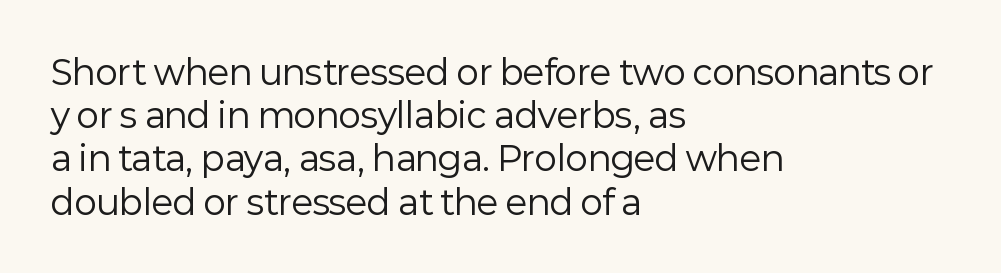
Q: Is the text bold? A: No.
Q: Is the text italic (slanted)? A: No, it is upright.
Q: Is the typeface a serif or a sans-serif typeface? A: Sans-serif.
Q: Is the text underlined? A: No.
Q: How is the paragraph aligned? A: Left-aligned.
Q: Is the spacing between letters normal or unusually wide? A: Normal.
Q: Is the spacing between lines tight, normal or loose? A: Normal.
Q: Width (condensed, normal, or wide)? A: Normal.
Q: Stroke contrast? A: Low.
Q: x-height? A: Medium.
Q: Monospaced? A: No.
